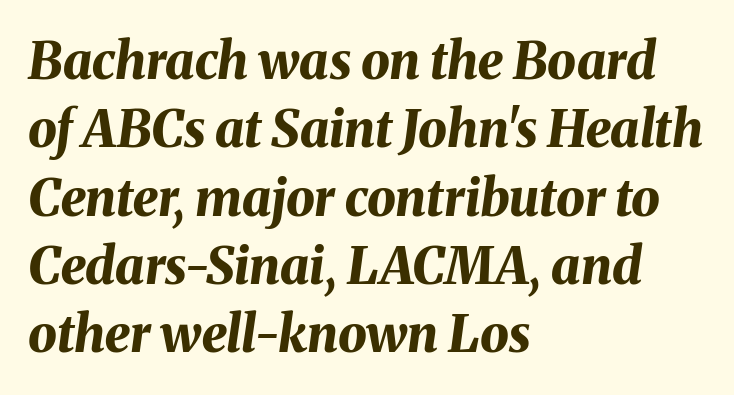
{"italic": "yes", "lean": "right", "slant_degrees": 8, "bold": "yes", "weight": "bold", "width": "normal", "stroke_contrast": "medium", "x_height": "medium", "monospaced": "no", "underline": "no", "align": "left", "line_spacing": "normal", "line_spacing_ratio": 1.34, "letter_spacing": "normal", "letter_spacing_em": 0.0, "glyph_px": 51}
